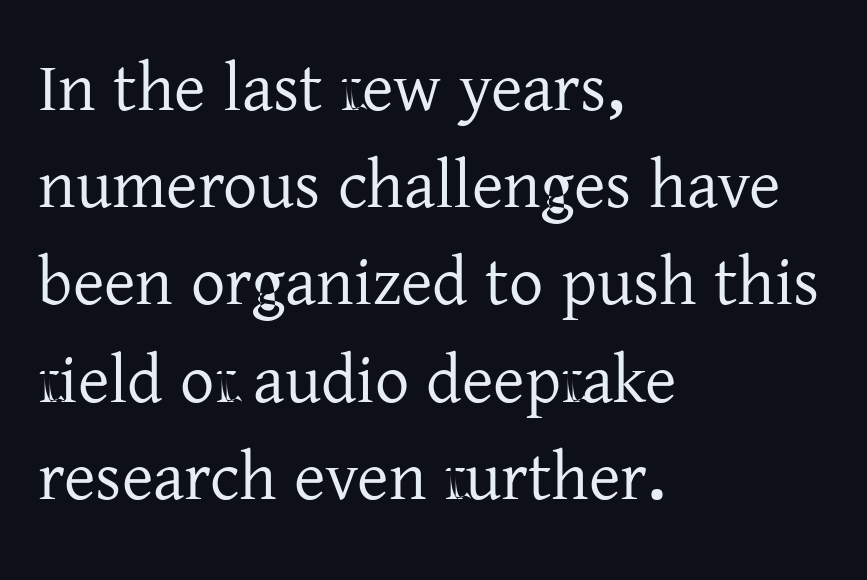
{"serif": "yes", "italic": "no", "width": "normal", "stroke_contrast": "low", "x_height": "medium", "monospaced": "no", "underline": "no", "align": "left", "line_spacing": "normal", "line_spacing_ratio": 1.43, "letter_spacing": "normal", "letter_spacing_em": 0.0, "glyph_px": 68}
